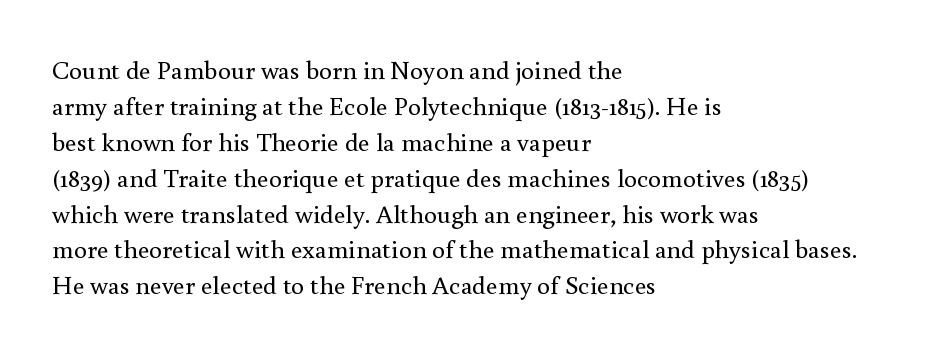
The characters are drawn with everyday or finer stroke widths. Line beginnings align vertically; line endings do not. Rule under the text: the space is simply empty. Words appear dense and cohesive because spacing is normal. Whoever set this chose a conventional vertical rhythm. Rendered with straight, roman letterforms.
